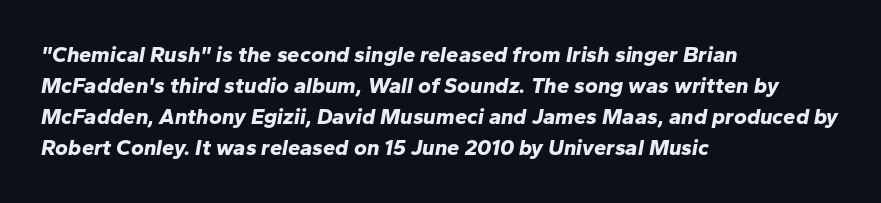
Weight: bold. Descender tails drop into unmarked territory. Does extra space separate the letters? No, they use regular spacing. Notice how descenders clear the ascenders below comfortably — that's standard leading. Would a proofreader flag this as italicized? Yes. Compared with a centered layout, this one pins lines to the left instead.
